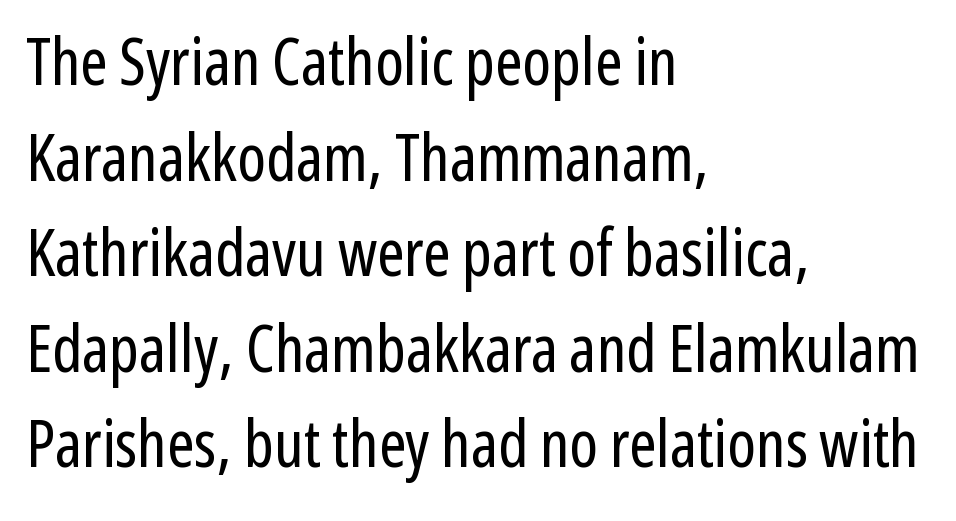
Q: Is the text bold? A: No.
Q: Is the text italic (slanted)? A: No, it is upright.
Q: Is the typeface a serif or a sans-serif typeface? A: Sans-serif.
Q: Is the text underlined? A: No.
Q: How is the paragraph aligned? A: Left-aligned.
Q: Is the spacing between letters normal or unusually wide? A: Normal.
Q: Is the spacing between lines tight, normal or loose? A: Normal.
Q: Width (condensed, normal, or wide)? A: Condensed.
Q: Stroke contrast? A: Low.
Q: x-height? A: Medium.
Q: Monospaced? A: No.
